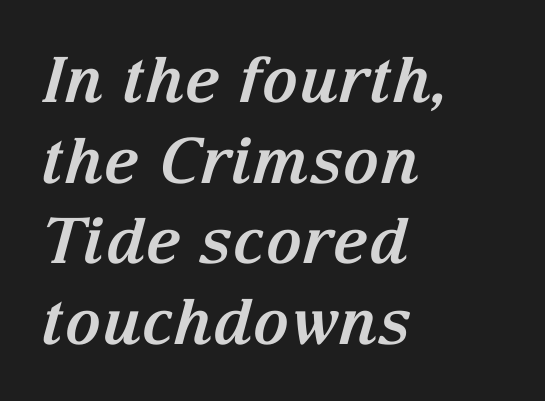
The image shows 63 px bold serif type, italic (leaning right); set left-aligned, normal line spacing (1.28x), normal letter spacing, not underlined; medium stroke contrast and a medium x-height.
